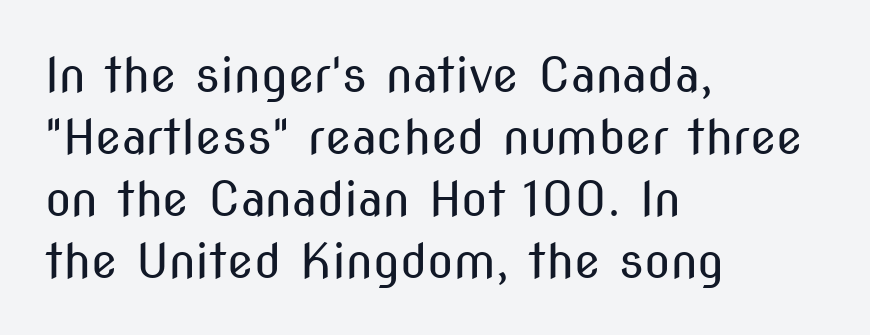
The image shows 48 px regular-weight, condensed sans-serif type, upright; set left-aligned, normal line spacing (1.29x), normal letter spacing, not underlined; medium stroke contrast and a medium x-height.
